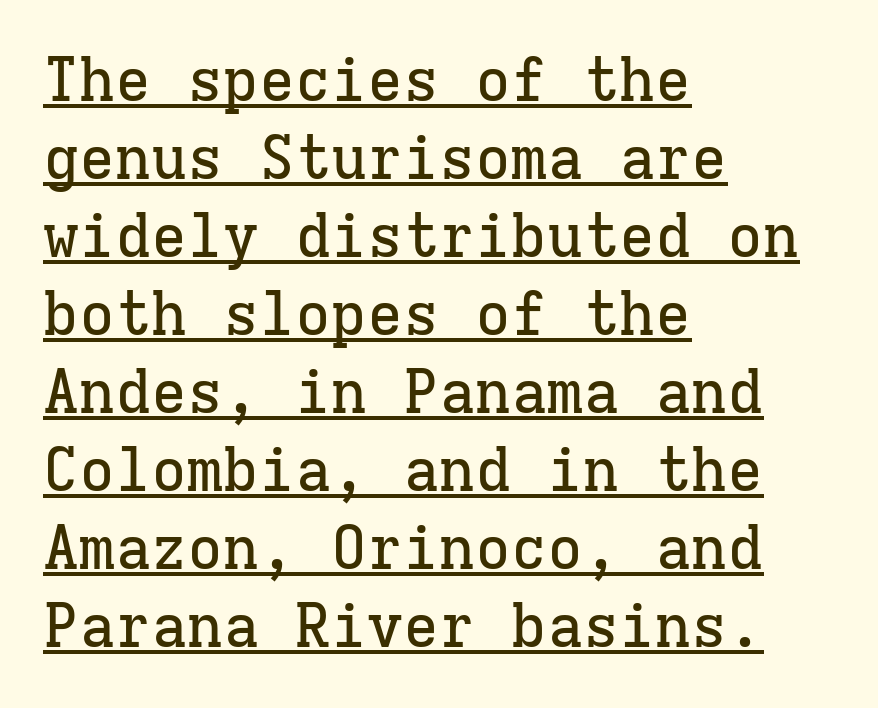
The image shows 60 px serif type, upright, monospaced; set left-aligned, normal line spacing (1.3x), normal letter spacing, underlined; low stroke contrast and a medium x-height.
